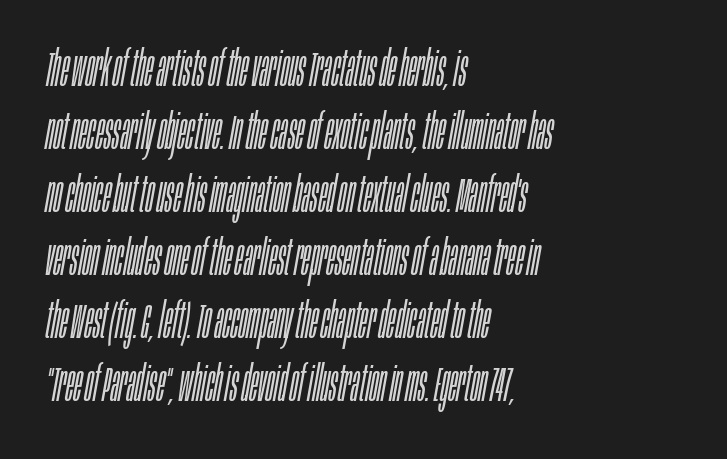
Underline: absent. A typesetter would call this proportional, since set widths differ per character. Default kerning and tracking; the words read as compact shapes. Short and long lines alike share a common starting point at left. Stems here are at most as thick as an everyday book face. What's the leading like? Ordinary, nothing unusual.
